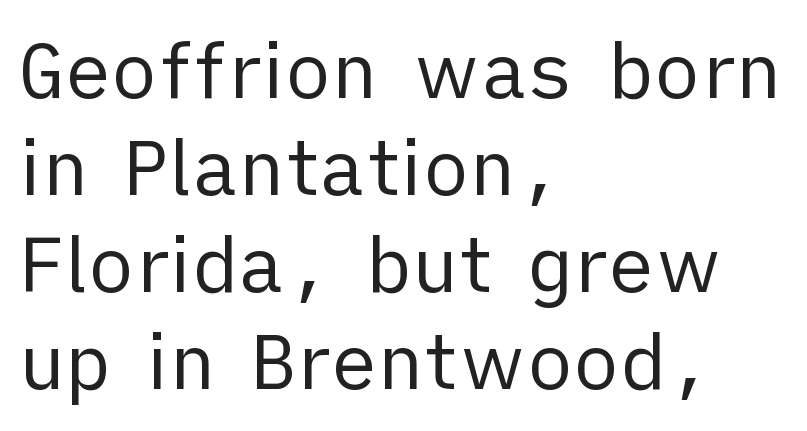
Q: Is the text bold? A: No.
Q: Is the text italic (slanted)? A: No, it is upright.
Q: Is the typeface a serif or a sans-serif typeface? A: Sans-serif.
Q: Is the text underlined? A: No.
Q: How is the paragraph aligned? A: Left-aligned.
Q: Is the spacing between letters normal or unusually wide? A: Normal.
Q: Is the spacing between lines tight, normal or loose? A: Normal.
Q: Width (condensed, normal, or wide)? A: Normal.
Q: Stroke contrast? A: Low.
Q: x-height? A: Medium.
Q: Monospaced? A: No.
